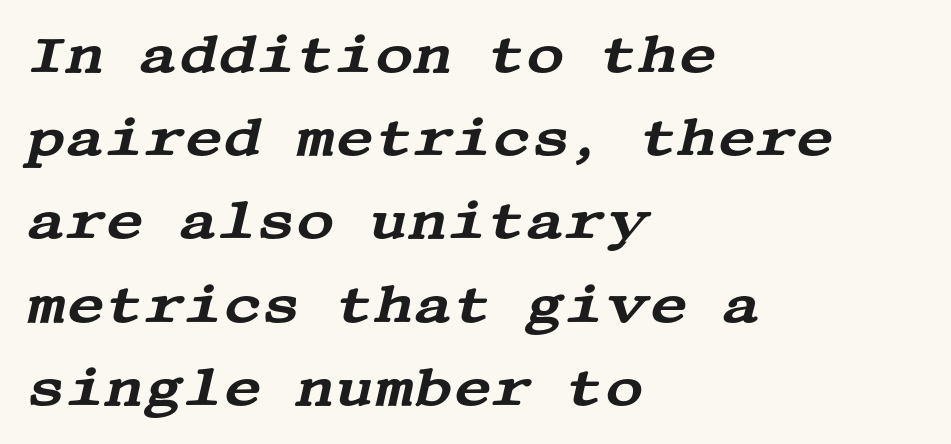
Q: Is the text italic (slanted)? A: Yes, it leans right by about 13 degrees.
Q: Is the typeface a serif or a sans-serif typeface? A: Serif.
Q: Is the text underlined? A: No.
Q: How is the paragraph aligned? A: Left-aligned.
Q: Is the spacing between letters normal or unusually wide? A: Normal.
Q: Is the spacing between lines tight, normal or loose? A: Normal.
Q: Width (condensed, normal, or wide)? A: Wide.
Q: Stroke contrast? A: Medium.
Q: x-height? A: Large.
